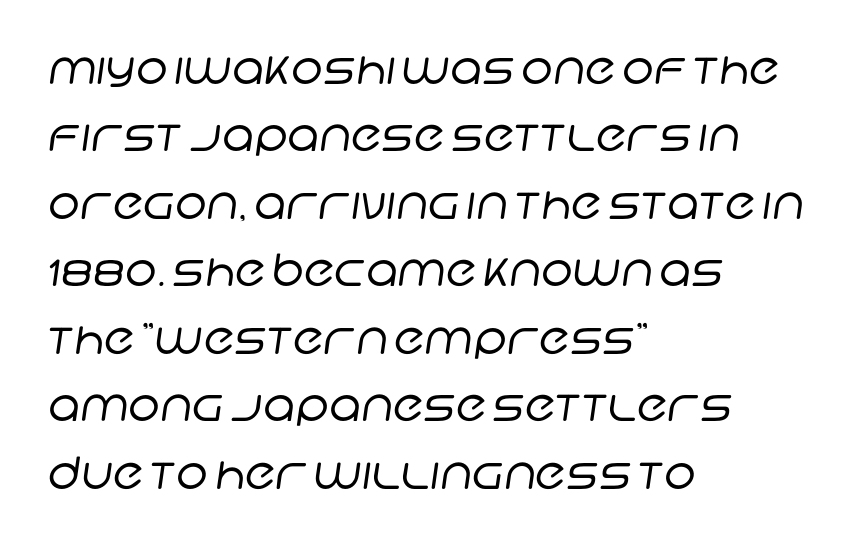
Do the characters align in a grid? No, the font is proportional. Summary of vertical rhythm: regular, with standard interline spacing. The strip under each line holds only bare page. A classic flush-left, rag-right setting is used for this passage. This is not heavy type; no bold has been used. Observe the ordinary spacing: letters are neighbours, not strangers.
